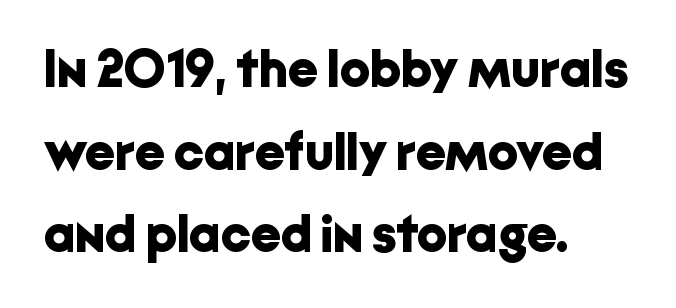
The image shows 53 px bold sans-serif type, upright; set left-aligned, normal line spacing (1.56x), normal letter spacing, not underlined; low stroke contrast and a medium x-height.
